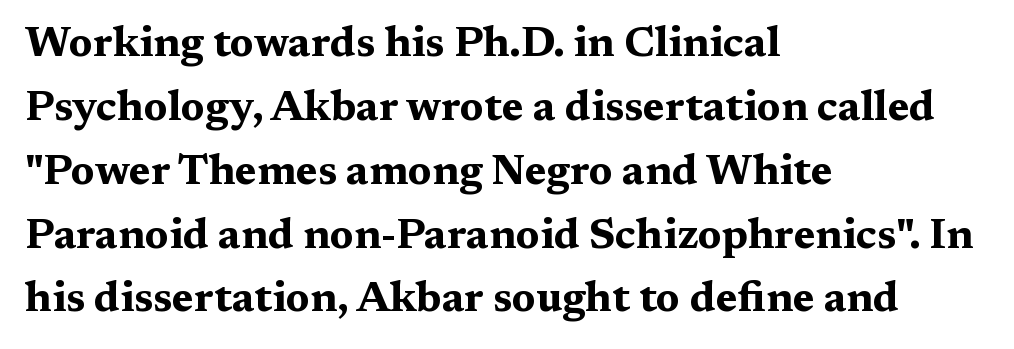
The image shows 42 px bold, wide serif type, upright; set left-aligned, normal line spacing (1.52x), normal letter spacing, not underlined; medium stroke contrast and a medium x-height.
